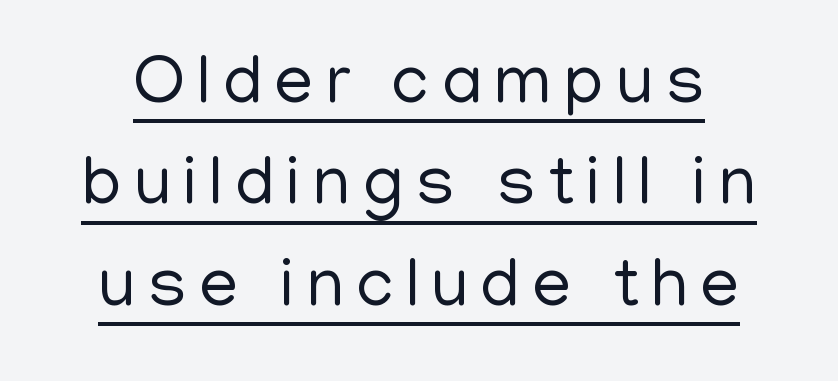
The image shows 70 px regular-weight sans-serif type, upright; set normal line spacing (1.45x), underlined; low stroke contrast and a medium x-height.
